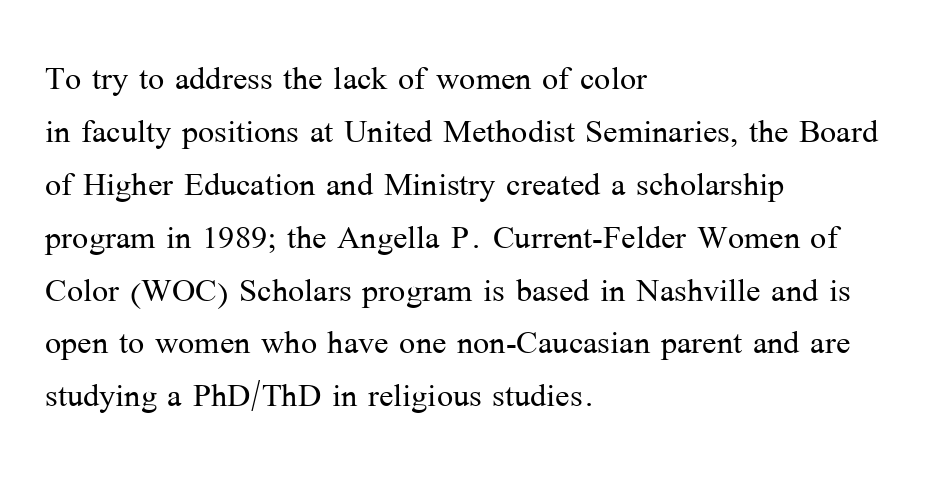
The area under the type is left untouched. Proportional: the letters do not fall into vertical columns. I'd call this a serif setting — the letters wear small feet. Ordinary non-slanted type is in use. You could call the tracking neutral — neither tight nor loose.
